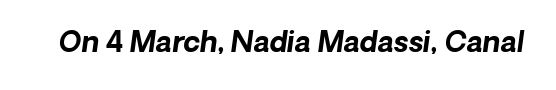
The image shows 28 px bold sans-serif type; set normal letter spacing, not underlined; low stroke contrast and a medium x-height.
